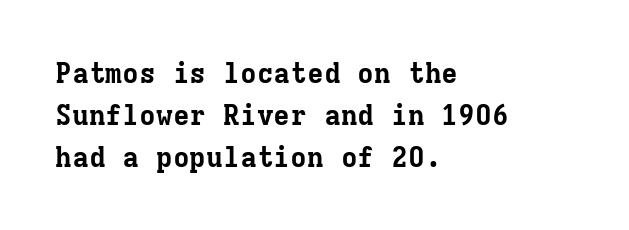
Summary of vertical rhythm: regular, with standard interline spacing. Plain, unruled lines of type. Style check: upright. No extra tracking has been applied to these lines. Notice how the passage keeps a crisp vertical edge on the left only. Its strokes are broad and dark, the hallmark of bold type.
